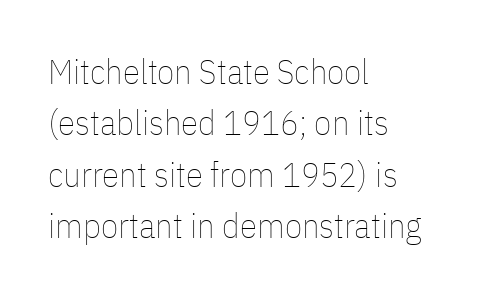
Q: Is the text bold? A: No.
Q: Is the text italic (slanted)? A: No, it is upright.
Q: Is the text underlined? A: No.
Q: How is the paragraph aligned? A: Left-aligned.
Q: Is the spacing between letters normal or unusually wide? A: Normal.
Q: Is the spacing between lines tight, normal or loose? A: Normal.
Q: Width (condensed, normal, or wide)? A: Condensed.
Q: Stroke contrast? A: Low.
Q: x-height? A: Medium.
Q: Monospaced? A: No.
